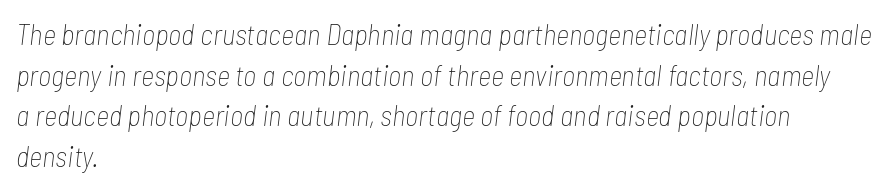
Q: Is the text bold? A: No.
Q: Is the text italic (slanted)? A: Yes, it leans right by about 7 degrees.
Q: Is the text underlined? A: No.
Q: How is the paragraph aligned? A: Left-aligned.
Q: Is the spacing between letters normal or unusually wide? A: Normal.
Q: Is the spacing between lines tight, normal or loose? A: Normal.
Q: Width (condensed, normal, or wide)? A: Condensed.
Q: Stroke contrast? A: Low.
Q: x-height? A: Medium.
Q: Monospaced? A: No.
